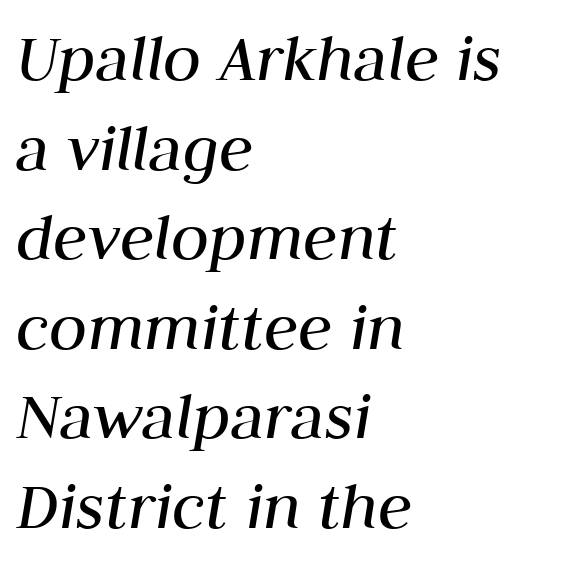
Q: Is the text bold? A: No.
Q: Is the text italic (slanted)? A: Yes, it leans right by about 10 degrees.
Q: Is the text underlined? A: No.
Q: How is the paragraph aligned? A: Left-aligned.
Q: Is the spacing between letters normal or unusually wide? A: Normal.
Q: Is the spacing between lines tight, normal or loose? A: Normal.
Q: Width (condensed, normal, or wide)? A: Normal.
Q: Stroke contrast? A: Medium.
Q: x-height? A: Medium.
Q: Monospaced? A: No.
